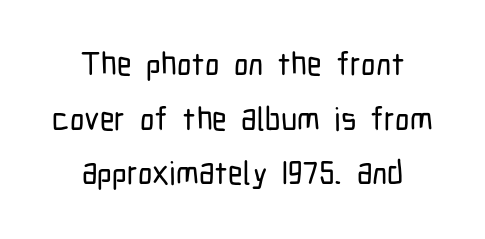
Q: Is the text italic (slanted)? A: No, it is upright.
Q: Is the typeface a serif or a sans-serif typeface? A: Sans-serif.
Q: Is the text underlined? A: No.
Q: How is the paragraph aligned? A: Centered.
Q: Is the spacing between letters normal or unusually wide? A: Normal.
Q: Width (condensed, normal, or wide)? A: Condensed.
Q: Stroke contrast? A: Low.
Q: x-height? A: Medium.
Q: Monospaced? A: No.
